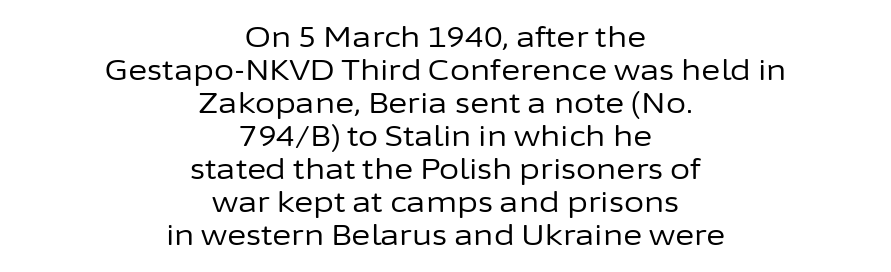
{"serif": "no", "italic": "no", "bold": "no", "weight": "regular", "width": "normal", "stroke_contrast": "low", "x_height": "medium", "monospaced": "no", "underline": "no", "align": "center", "line_spacing": "tight", "line_spacing_ratio": 1.14, "letter_spacing": "normal", "letter_spacing_em": 0.0, "glyph_px": 29}
